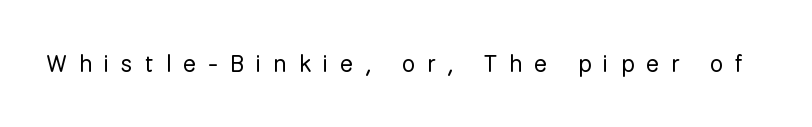
{"italic": "no", "bold": "no", "underline": "no", "letter_spacing": "wide", "letter_spacing_em": 0.5, "glyph_px": 24}
